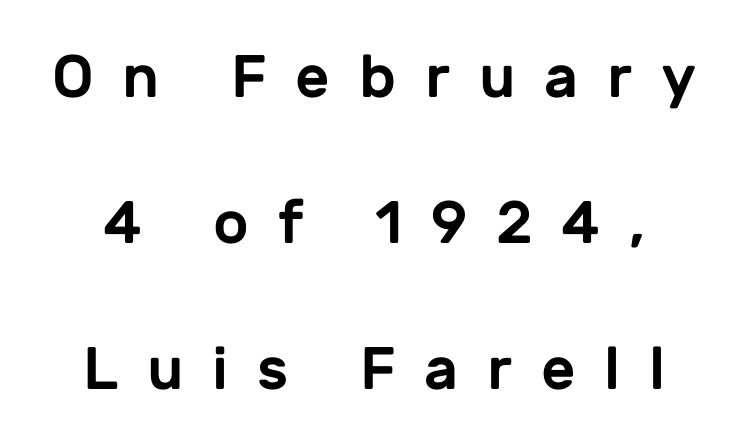
Q: Is the text italic (slanted)? A: No, it is upright.
Q: Is the typeface a serif or a sans-serif typeface? A: Sans-serif.
Q: Is the text underlined? A: No.
Q: Is the spacing between letters normal or unusually wide? A: Unusually wide.
Q: Is the spacing between lines tight, normal or loose? A: Loose.
Q: Width (condensed, normal, or wide)? A: Normal.
Q: Stroke contrast? A: Low.
Q: x-height? A: Medium.
Q: Monospaced? A: No.
